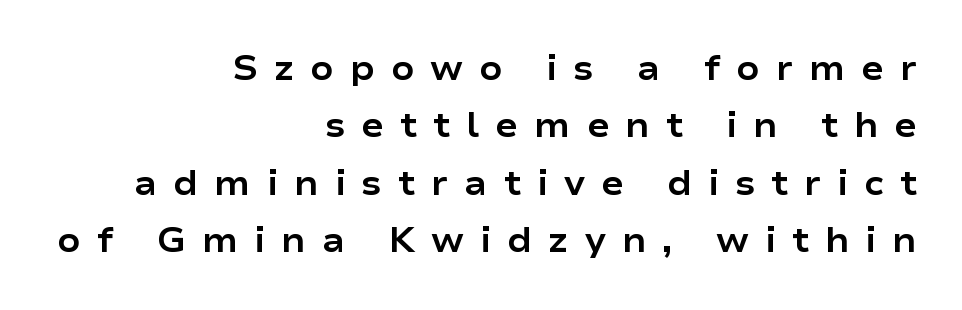
Q: Is the text bold? A: Yes.
Q: Is the text italic (slanted)? A: No, it is upright.
Q: Is the typeface a serif or a sans-serif typeface? A: Sans-serif.
Q: Is the text underlined? A: No.
Q: How is the paragraph aligned? A: Right-aligned.
Q: Is the spacing between letters normal or unusually wide? A: Unusually wide.
Q: Is the spacing between lines tight, normal or loose? A: Normal.
Q: Width (condensed, normal, or wide)? A: Wide.
Q: Stroke contrast? A: Low.
Q: x-height? A: Medium.
Q: Monospaced? A: No.
